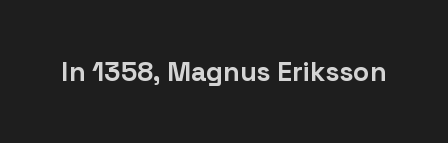
What stands out about the letter spacing? Nothing — it is the standard amount. No italicization has been applied; the sample stays upright. The gap between lines stays unmarked. Thick stems and heavy bowls — unmistakably bold.
